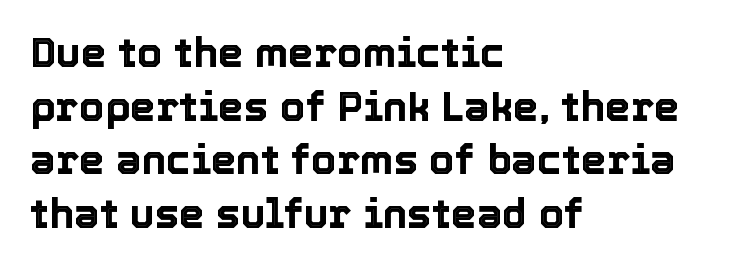
Upright lettering throughout. Spacing verdict: proportional, widths tailored to each character. Nothing unusual about the tracking: characters are spaced as the font intends. Is there much room between lines? A standard amount, neither cramped nor airy. The strip under each line holds only bare page.
